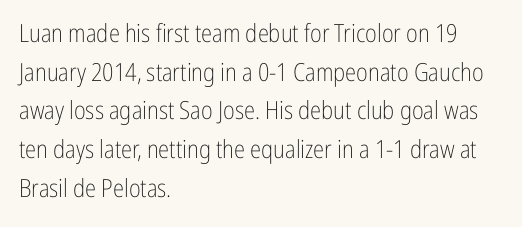
{"italic": "no", "bold": "no", "underline": "no", "align": "left", "line_spacing": "normal", "line_spacing_ratio": 1.55, "letter_spacing": "normal", "letter_spacing_em": 0.0, "glyph_px": 25}
